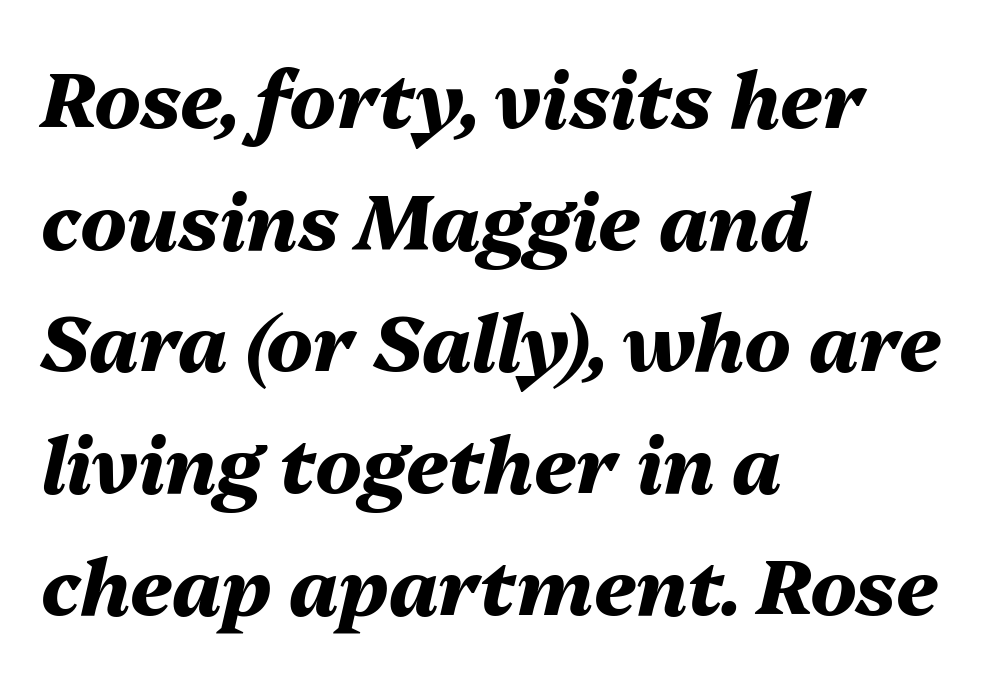
Q: Is the text bold? A: Yes.
Q: Is the text italic (slanted)? A: Yes, it leans right by about 13 degrees.
Q: Is the text underlined? A: No.
Q: How is the paragraph aligned? A: Left-aligned.
Q: Is the spacing between letters normal or unusually wide? A: Normal.
Q: Is the spacing between lines tight, normal or loose? A: Normal.
Q: Width (condensed, normal, or wide)? A: Normal.
Q: Stroke contrast? A: Medium.
Q: x-height? A: Medium.
Q: Monospaced? A: No.
